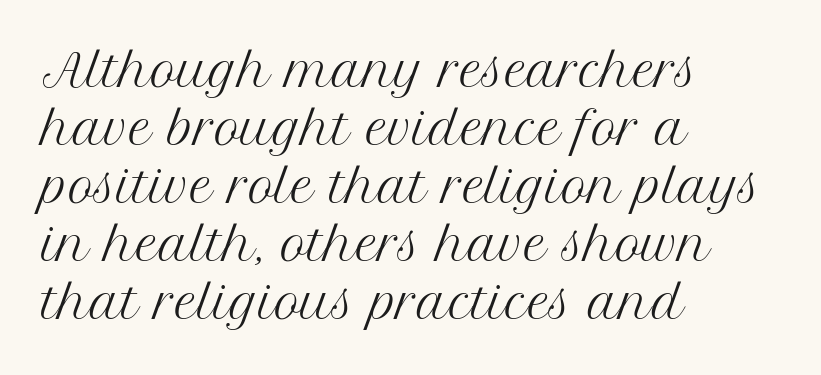
The image shows 44 px regular-weight type; set left-aligned, normal line spacing (1.32x), normal letter spacing, not underlined; medium stroke contrast and a medium x-height.
